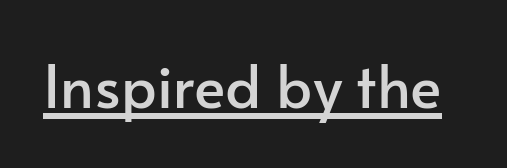
{"serif": "no", "italic": "no", "width": "normal", "stroke_contrast": "low", "x_height": "small", "monospaced": "no", "underline": "yes", "letter_spacing": "normal", "letter_spacing_em": 0.0, "glyph_px": 59}
